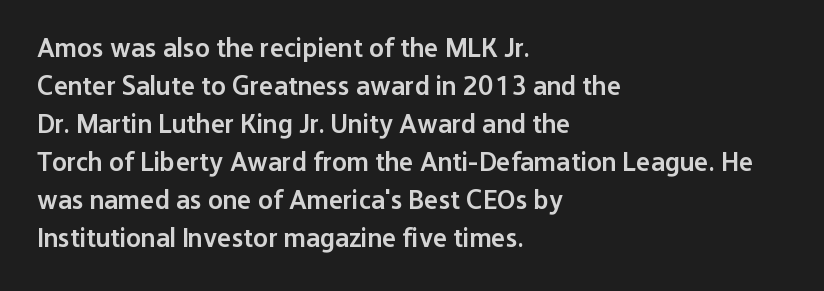
The image shows 27 px text type, upright; set left-aligned, normal line spacing (1.41x), normal letter spacing, not underlined.
